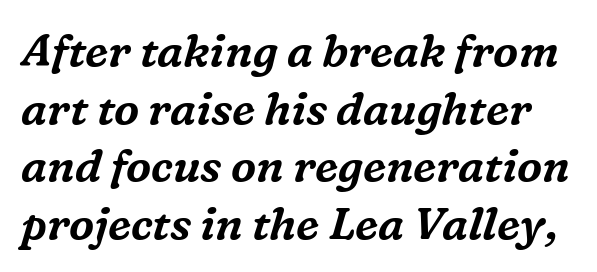
Q: Is the text italic (slanted)? A: Yes, it leans right by about 16 degrees.
Q: Is the typeface a serif or a sans-serif typeface? A: Serif.
Q: Is the text underlined? A: No.
Q: Is the spacing between letters normal or unusually wide? A: Normal.
Q: Is the spacing between lines tight, normal or loose? A: Normal.
Q: Width (condensed, normal, or wide)? A: Normal.
Q: Stroke contrast? A: Medium.
Q: x-height? A: Medium.
Q: Monospaced? A: No.
